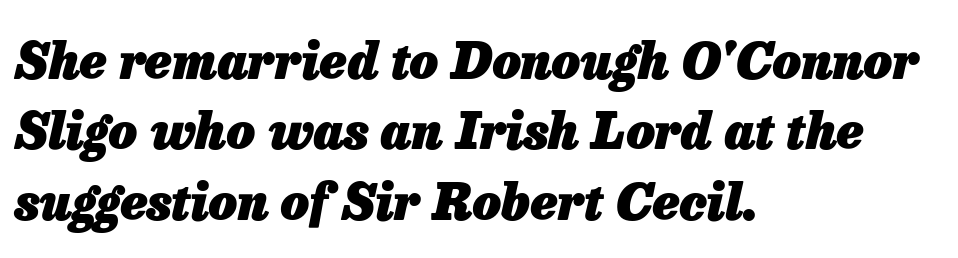
Q: Is the text bold? A: Yes.
Q: Is the text italic (slanted)? A: Yes, it leans right by about 13 degrees.
Q: Is the text underlined? A: No.
Q: How is the paragraph aligned? A: Left-aligned.
Q: Is the spacing between letters normal or unusually wide? A: Normal.
Q: Is the spacing between lines tight, normal or loose? A: Normal.
Q: Width (condensed, normal, or wide)? A: Normal.
Q: Stroke contrast? A: Low.
Q: x-height? A: Medium.
Q: Monospaced? A: No.
